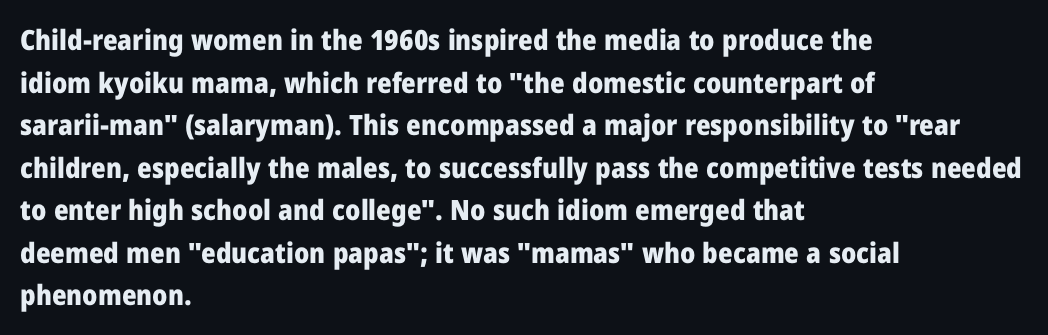
The image shows 28 px heavy sans-serif type, upright; set left-aligned, normal line spacing (1.52x), normal letter spacing, not underlined; low stroke contrast and a medium x-height.
